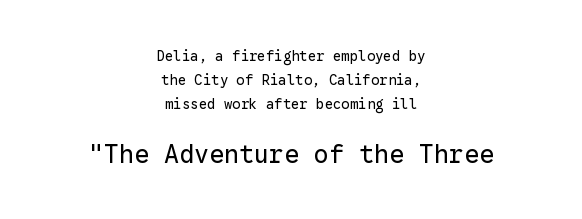
Q: Is the text bold? A: No.
Q: Is the text italic (slanted)? A: No, it is upright.
Q: Is the text underlined? A: No.
Q: How is the paragraph aligned? A: Centered.
Q: Is the spacing between letters normal or unusually wide? A: Normal.
Q: Is the spacing between lines tight, normal or loose? A: Normal.
Q: Which block of text is set in a larger size, the first (top) or the second (bottom)? A: The second (bottom) one.
